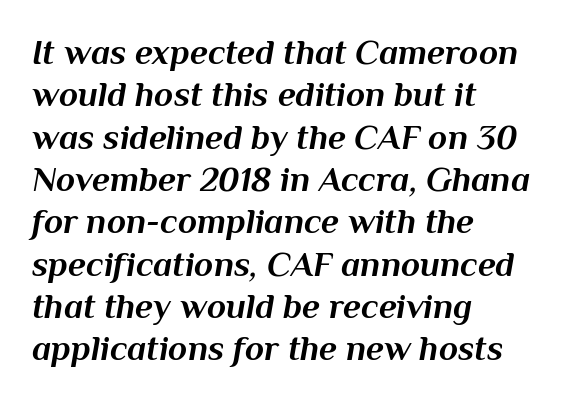
The image shows 35 px bold type, italic (leaning right); set left-aligned, line spacing 1.21x, normal letter spacing, not underlined; medium stroke contrast and a medium x-height.
